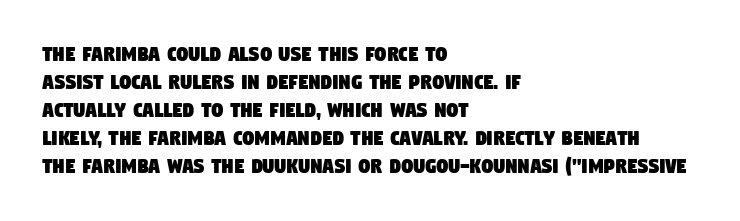
Spacing between characters is what you'd get straight out of the box. No word sits above an underline. Casual observation: everything's shoved over to the left.
